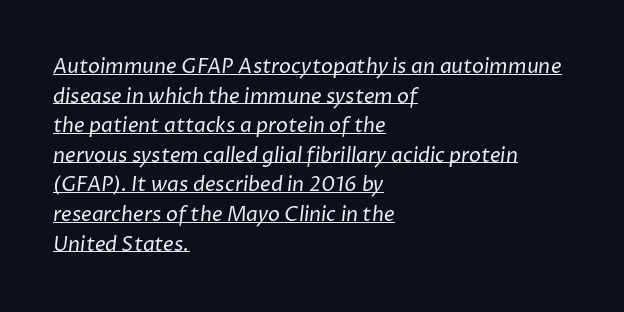
{"bold": "no", "underline": "yes", "align": "left", "line_spacing": "normal", "line_spacing_ratio": 1.48, "letter_spacing": "normal", "letter_spacing_em": 0.0, "glyph_px": 20}
